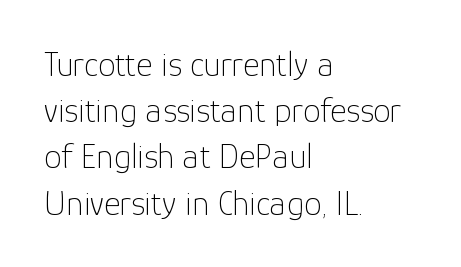
The designer left line spacing at the default. No italicization has been applied; the sample stays upright. Descenders hang freely into open space. The weight tops out at a normal text grade.
